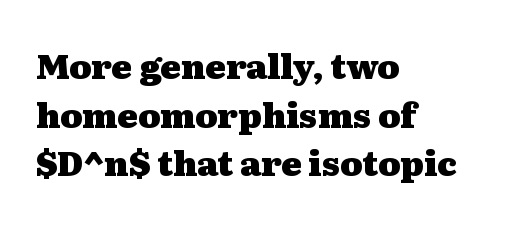
The image shows 34 px heavy, wide serif type, upright; set left-aligned, normal line spacing (1.43x), normal letter spacing, not underlined; medium stroke contrast and a medium x-height.
